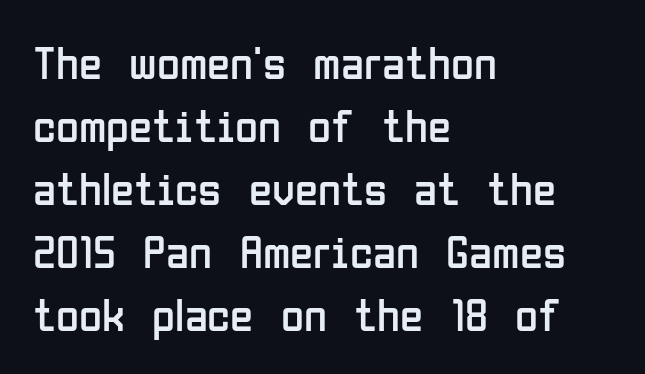
{"serif": "no", "italic": "no", "bold": "no", "weight": "regular", "width": "condensed", "stroke_contrast": "low", "x_height": "medium", "monospaced": "no", "underline": "no", "align": "left", "line_spacing": "normal", "line_spacing_ratio": 1.34, "letter_spacing": "normal", "letter_spacing_em": 0.0, "glyph_px": 47}
